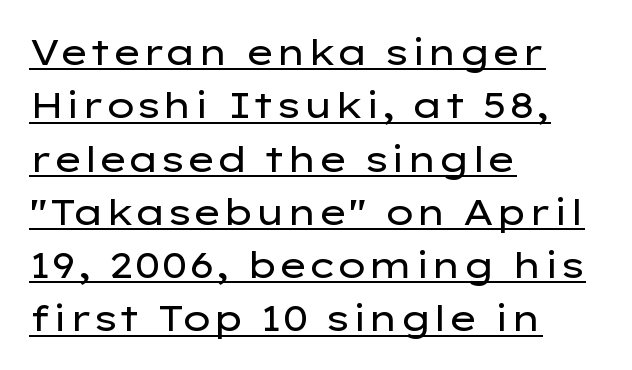
Line spacing here is normal. The letters look calm and open, with moderate or lighter stems. This sample has the flowing, uneven cadence of proportional lettering. The rendered words wear a rule along their underside. Quick note: not italic, upright. If you drew a ruler down the left edge, every line would touch it.
